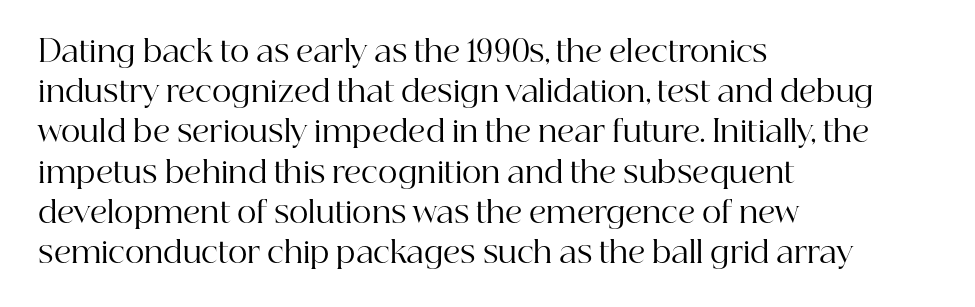
Nobody drew a line under any word here. Line starts are locked; line ends wander. Posture: straight, roman, zero tilt. The vertical gap from one line to the next is medium.
